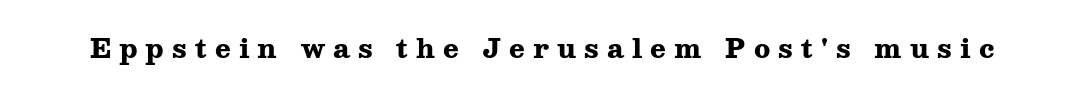
The image shows 26 px bold type, upright; set unusually wide letter spacing (+0.31 em), not underlined.
